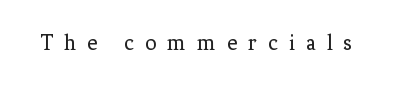
Q: Is the text bold? A: No.
Q: Is the text italic (slanted)? A: No, it is upright.
Q: Is the text underlined? A: No.
Q: Is the spacing between letters normal or unusually wide? A: Unusually wide.
